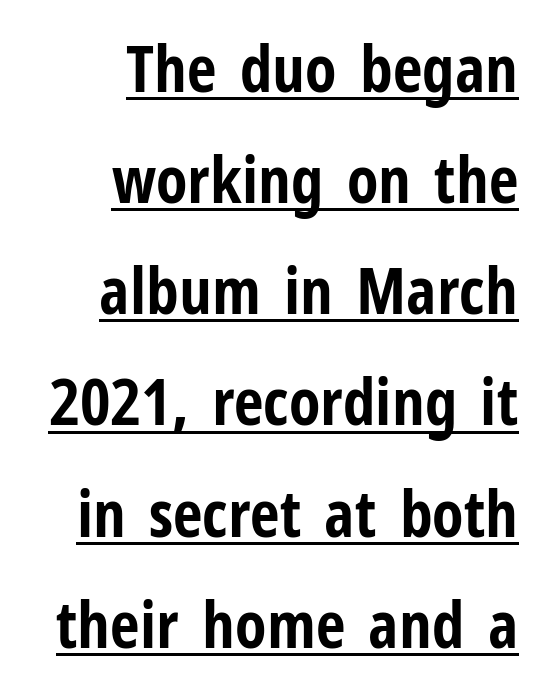
Short note: letters normally spaced. The lettering stays uniformly vertical, giving the passage a roman look. Here the designer chose a conventional face with non-uniform glyph widths. These lines are set flush right with a ragged left edge. Is the type bold? Yes — the strokes are clearly thick and heavy. The rendering uses the underline text-decoration.
